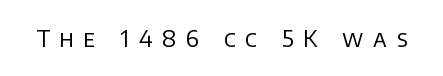
{"italic": "no", "bold": "no", "underline": "no", "letter_spacing": "wide", "letter_spacing_em": 0.42, "glyph_px": 23}
